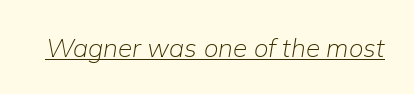
The image shows 26 px text type, italic (leaning right); set normal letter spacing, underlined.
